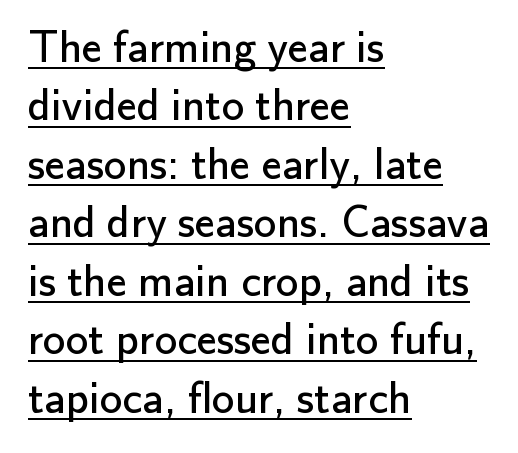
These lines are composed in type without serifs. This is not heavy type; no bold has been used. Visually the block forms a straight wall on the left and a jagged coastline on the right. Notice how descenders clear the ascenders below comfortably — that's standard leading. These lines are rendered in a variable-pitch font. When letters stand straight like this, we call the style roman or upright.
